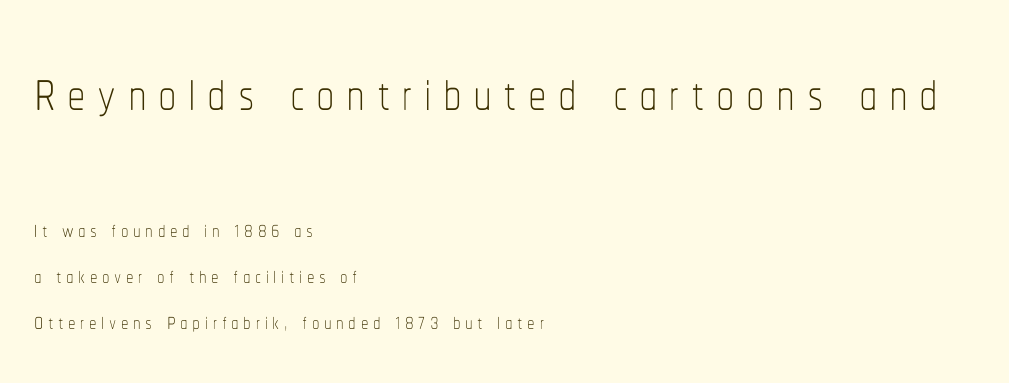
{"italic": "no", "bold": "no", "weight": "thin", "width": "condensed", "stroke_contrast": "low", "x_height": "medium", "monospaced": "no", "underline": "no", "align": "left", "line_spacing": "normal", "line_spacing_ratio": 1.53, "larger_block": "first", "size_ratio": 2.47, "glyph_px": 74}
